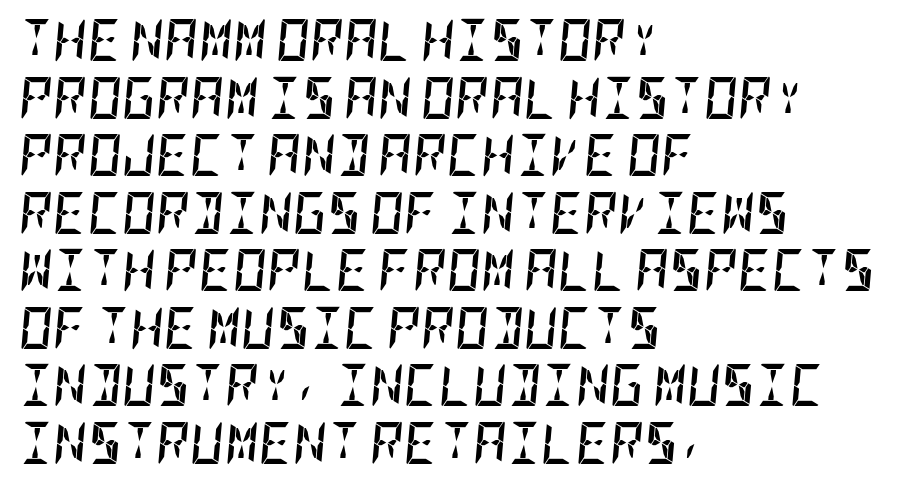
Q: Is the text bold? A: Yes.
Q: Is the text italic (slanted)? A: Yes, it leans right by about 5 degrees.
Q: Is the text underlined? A: No.
Q: How is the paragraph aligned? A: Left-aligned.
Q: Is the spacing between letters normal or unusually wide? A: Normal.
Q: Is the spacing between lines tight, normal or loose? A: Normal.
Q: Width (condensed, normal, or wide)? A: Condensed.
Q: Stroke contrast? A: Low.
Q: x-height? A: Large.
